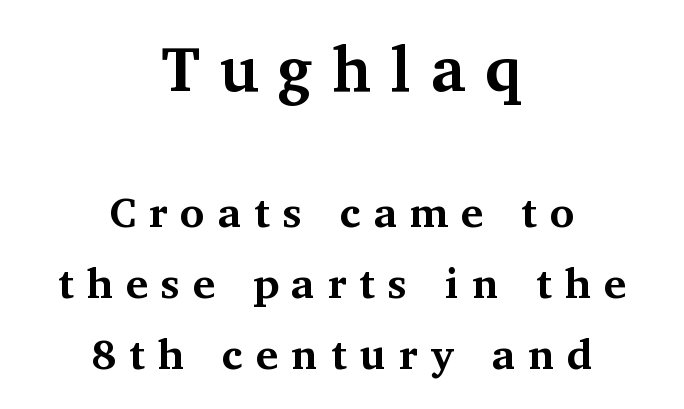
{"serif": "yes", "italic": "no", "bold": "yes", "weight": "bold", "width": "normal", "stroke_contrast": "medium", "x_height": "medium", "monospaced": "no", "underline": "no", "align": "center", "line_spacing": "normal", "line_spacing_ratio": 1.69, "letter_spacing": "wide", "letter_spacing_em": 0.31, "larger_block": "first", "size_ratio": 1.5, "glyph_px": 63}
